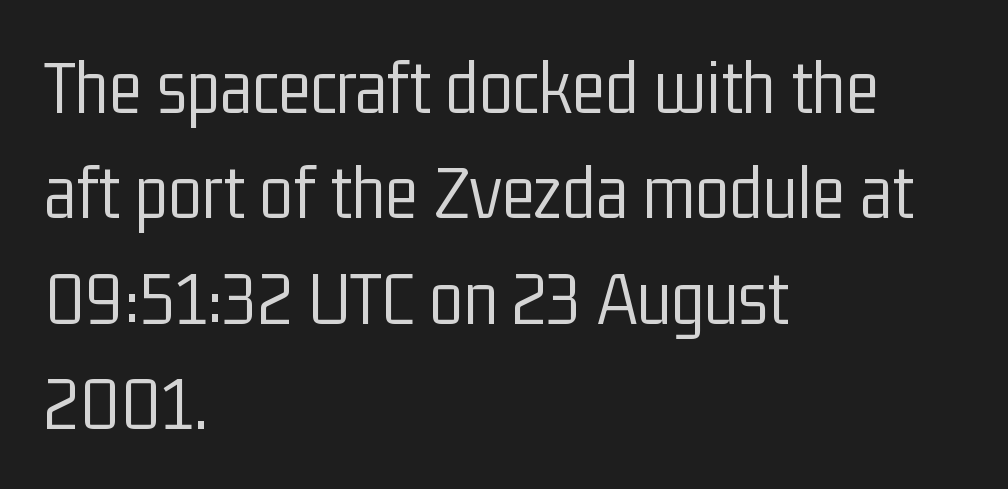
{"serif": "no", "italic": "no", "bold": "no", "weight": "light", "width": "condensed", "stroke_contrast": "low", "x_height": "medium", "monospaced": "no", "underline": "no", "align": "left", "line_spacing": "normal", "line_spacing_ratio": 1.35, "letter_spacing": "normal", "letter_spacing_em": 0.0, "glyph_px": 78}
